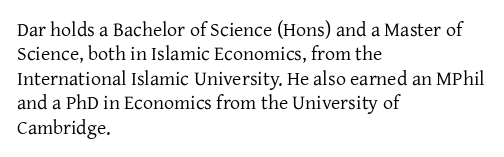
{"italic": "no", "bold": "no", "underline": "no", "align": "left", "line_spacing_ratio": 1.22, "letter_spacing": "normal", "letter_spacing_em": 0.0, "glyph_px": 20}
